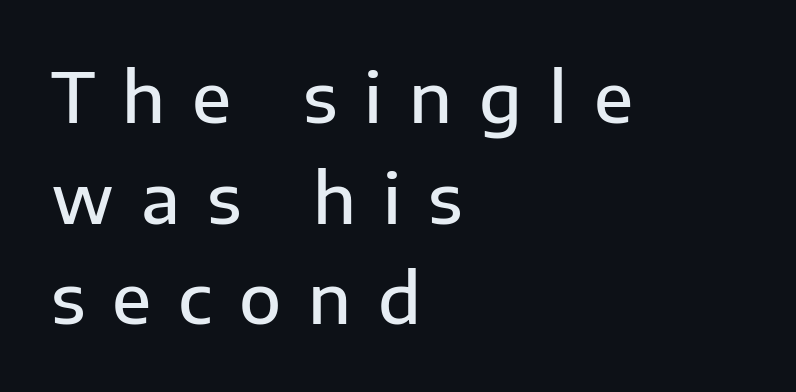
Q: Is the text bold? A: Semi-bold.
Q: Is the text italic (slanted)? A: No, it is upright.
Q: Is the typeface a serif or a sans-serif typeface? A: Sans-serif.
Q: Is the text underlined? A: No.
Q: How is the paragraph aligned? A: Left-aligned.
Q: Is the spacing between letters normal or unusually wide? A: Unusually wide.
Q: Is the spacing between lines tight, normal or loose? A: Normal.
Q: Width (condensed, normal, or wide)? A: Normal.
Q: Stroke contrast? A: Low.
Q: x-height? A: Medium.
Q: Monospaced? A: No.
